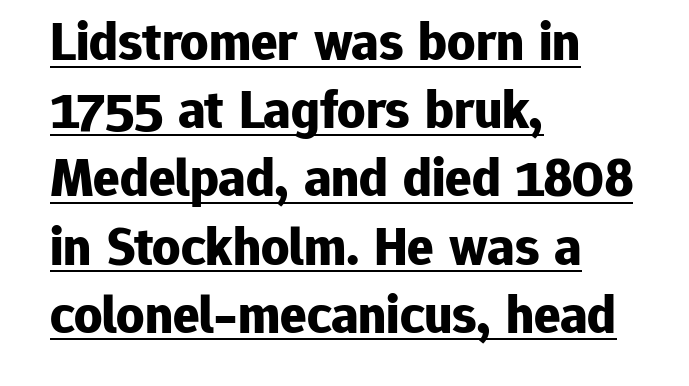
Underline: present. Designer's note — italics off, roman on. Typesetter's note: full bold, strokes at maximum text heaviness. The passage shown is typed in a proportional face where columns would drift. Tracking value appears to be zero — textbook default spacing. The rendering anchors every line to the left-hand side.
